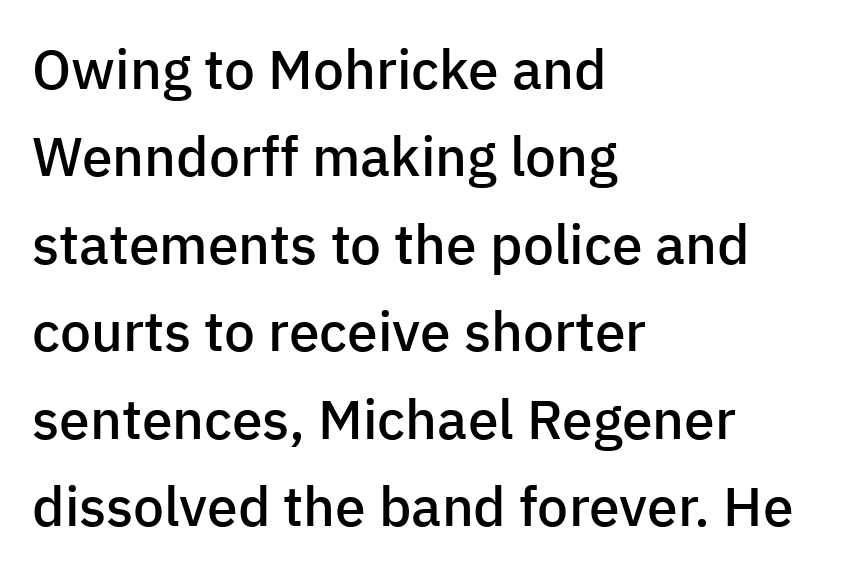
Whoever set this chose a conventional vertical rhythm. Descenders are the only things crossing below the line. The line texture is even and compact thanks to regular tracking. Style check: upright. The glyphs have the mass of a demibold cut, below bold. These lines are composed in type without serifs.
